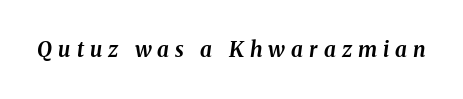
Spacing between characters has been opened up far beyond the box default. The glyphs have the mass of a bold cut. The whole block is typeset with a tilt. Beneath every word, the page is bare.
